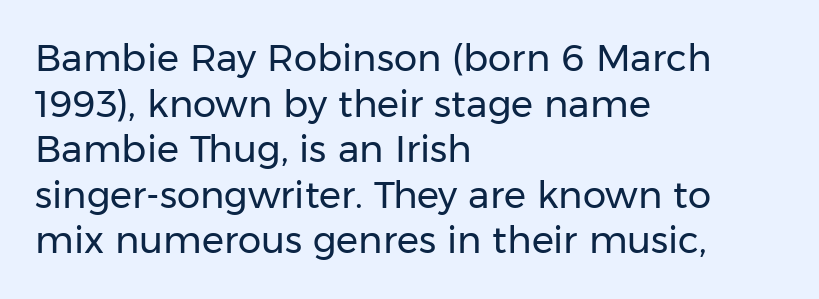
The image shows 37 px regular-weight sans-serif type, upright; set left-aligned, line spacing 1.23x, normal letter spacing, not underlined; low stroke contrast and a medium x-height.
